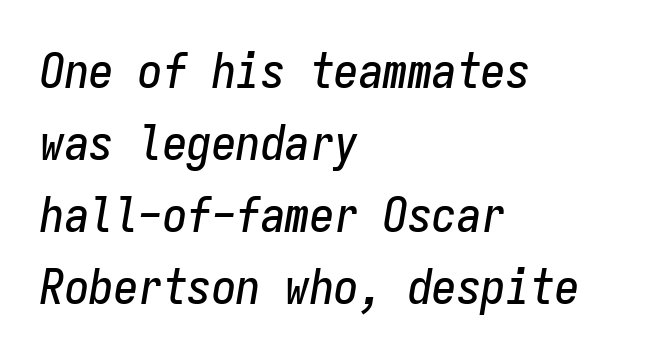
{"italic": "yes", "lean": "right", "slant_degrees": 9, "width": "condensed", "stroke_contrast": "low", "x_height": "medium", "monospaced": "yes", "underline": "no", "align": "left", "line_spacing": "normal", "line_spacing_ratio": 1.47, "letter_spacing": "normal", "letter_spacing_em": 0.0, "glyph_px": 49}
